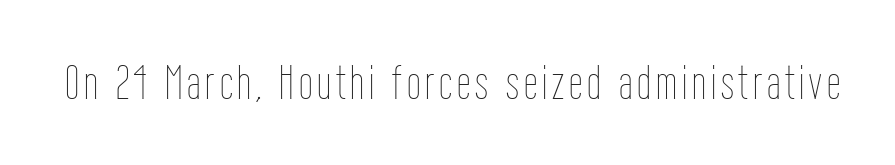
Q: Is the text bold? A: No.
Q: Is the text italic (slanted)? A: No, it is upright.
Q: Is the text underlined? A: No.
Q: Width (condensed, normal, or wide)? A: Condensed.
Q: Stroke contrast? A: Low.
Q: x-height? A: Medium.
Q: Monospaced? A: No.
